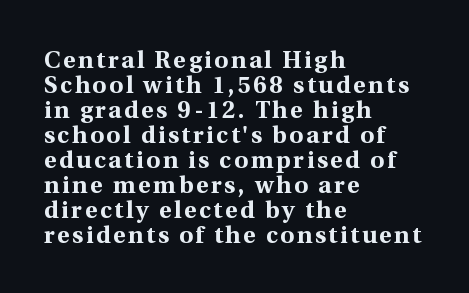
This rendering features lettering with no underline. Leading is clearly below the norm, producing a dense column. Compared with an ordinary text face, these strokes are far heavier — a full bold. This is roman type, the default non-slanted kind. Layout note: lines flush left.
